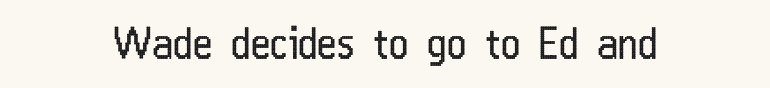
Q: Is the text bold? A: No.
Q: Is the text italic (slanted)? A: No, it is upright.
Q: Is the typeface a serif or a sans-serif typeface? A: Sans-serif.
Q: Is the text underlined? A: No.
Q: Is the spacing between letters normal or unusually wide? A: Normal.
Q: Width (condensed, normal, or wide)? A: Condensed.
Q: Stroke contrast? A: Low.
Q: x-height? A: Medium.
Q: Monospaced? A: No.
